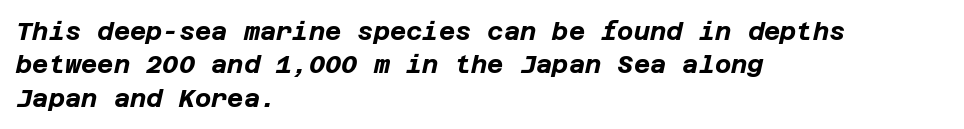
The image shows 25 px bold type, italic (leaning right); set left-aligned, normal line spacing (1.34x), normal letter spacing, not underlined.
